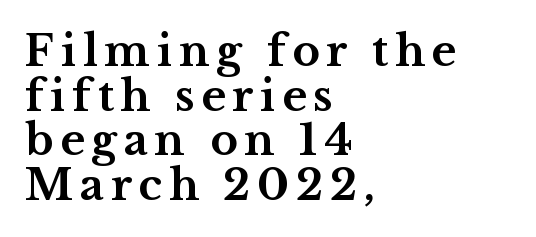
The image shows 42 px bold, wide serif type, upright; set left-aligned, tight line spacing (1.06x), not underlined; medium stroke contrast and a medium x-height.
